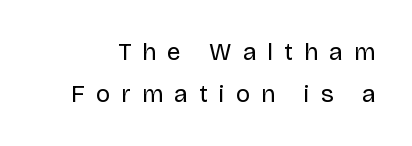
The gaps between neighbouring characters are conspicuously large. This is the regular roman posture of the typeface. The weight would be labelled regular, book, light, or lighter still. Rule under the text: the space is simply empty.
